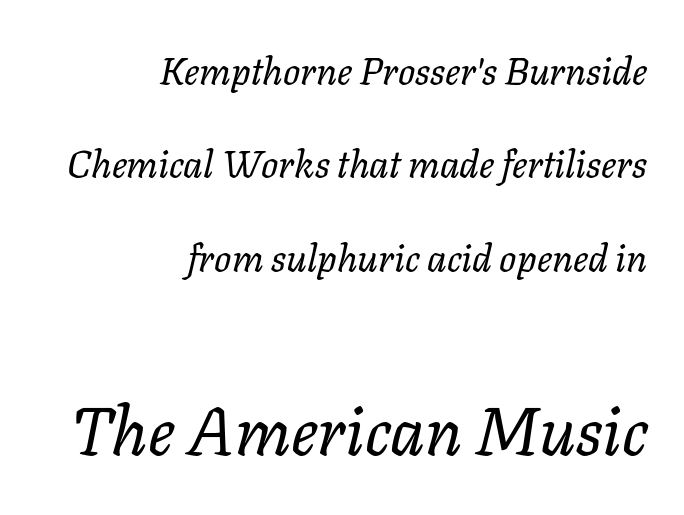
{"italic": "yes", "lean": "right", "slant_degrees": 11, "bold": "no", "weight": "regular", "width": "normal", "stroke_contrast": "low", "x_height": "medium", "monospaced": "no", "underline": "no", "align": "right", "line_spacing": "loose", "line_spacing_ratio": 2.46, "letter_spacing": "normal", "letter_spacing_em": 0.0, "larger_block": "second", "size_ratio": 1.76, "glyph_px": 67}
